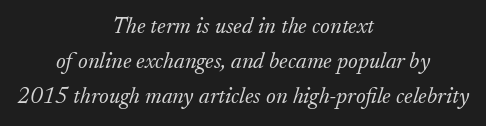
{"italic": "yes", "lean": "right", "slant_degrees": 17, "bold": "no", "underline": "no", "align": "center", "line_spacing": "normal", "line_spacing_ratio": 1.52, "letter_spacing": "normal", "letter_spacing_em": 0.0, "glyph_px": 23}
